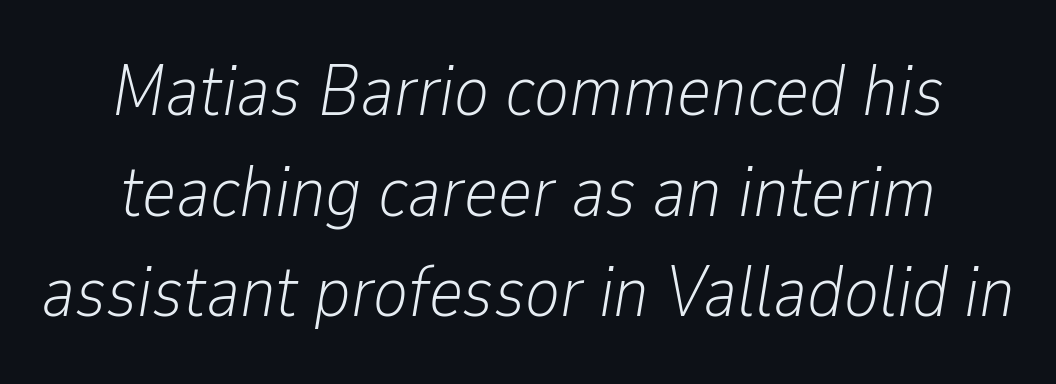
Q: Is the text bold? A: No.
Q: Is the text italic (slanted)? A: Yes, it leans right by about 9 degrees.
Q: Is the text underlined? A: No.
Q: Is the spacing between letters normal or unusually wide? A: Normal.
Q: Is the spacing between lines tight, normal or loose? A: Normal.
Q: Width (condensed, normal, or wide)? A: Condensed.
Q: Stroke contrast? A: Low.
Q: x-height? A: Medium.
Q: Monospaced? A: No.
